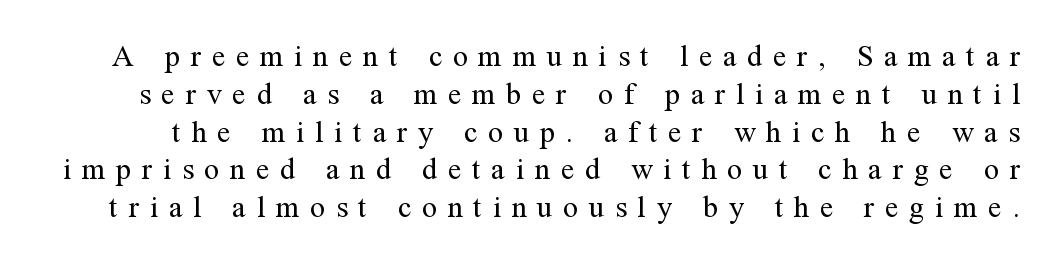
The rendering uses natural spacing where letterforms have individual widths. The area under the type is left untouched. This rendering employs a face with finishing strokes, i.e., a serif. Characters remain perfectly vertical along every line. Heft: none added — not bold.
